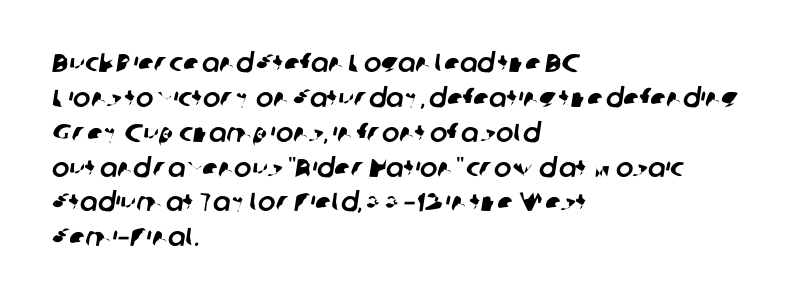
The image shows 26 px text type; set left-aligned, normal line spacing (1.34x), normal letter spacing, not underlined.
